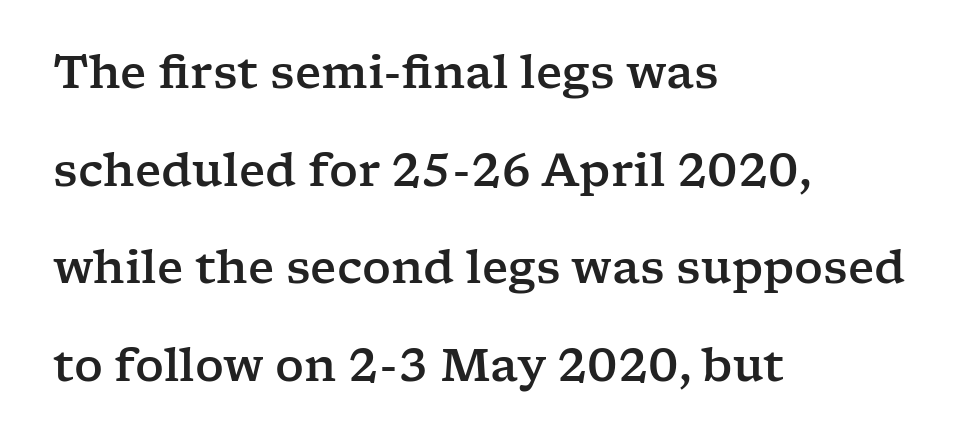
Q: Is the text italic (slanted)? A: No, it is upright.
Q: Is the typeface a serif or a sans-serif typeface? A: Serif.
Q: Is the text underlined? A: No.
Q: How is the paragraph aligned? A: Left-aligned.
Q: Is the spacing between letters normal or unusually wide? A: Normal.
Q: Is the spacing between lines tight, normal or loose? A: Loose.
Q: Width (condensed, normal, or wide)? A: Wide.
Q: Stroke contrast? A: Low.
Q: x-height? A: Medium.
Q: Monospaced? A: No.
